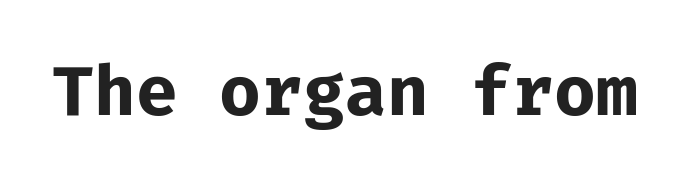
{"serif": "no", "italic": "no", "bold": "yes", "weight": "bold", "width": "normal", "stroke_contrast": "low", "x_height": "medium", "monospaced": "yes", "underline": "no", "letter_spacing": "normal", "letter_spacing_em": 0.0, "glyph_px": 68}
